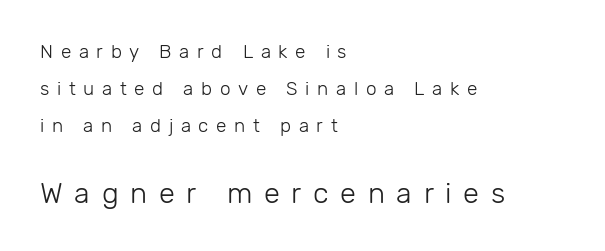
Q: Is the text bold? A: No.
Q: Is the text italic (slanted)? A: No, it is upright.
Q: Is the typeface a serif or a sans-serif typeface? A: Sans-serif.
Q: Is the text underlined? A: No.
Q: How is the paragraph aligned? A: Left-aligned.
Q: Is the spacing between letters normal or unusually wide? A: Unusually wide.
Q: Is the spacing between lines tight, normal or loose? A: Loose.
Q: Which block of text is set in a larger size, the first (top) or the second (bottom)? A: The second (bottom) one.
Q: Width (condensed, normal, or wide)? A: Normal.
Q: Stroke contrast? A: Low.
Q: x-height? A: Medium.
Q: Monospaced? A: No.
